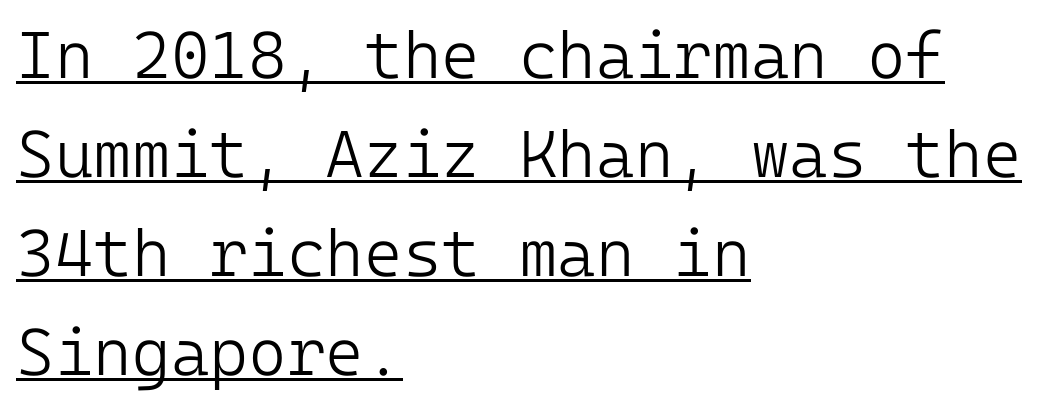
Observe the ordinary spacing: letters are neighbours, not strangers. The letters stand straight up with perfectly vertical stems. This sample carries an underscore along the baseline area. Casual observation: everything's shoved over to the left. The rendering shows plain stroke endings on the letterforms — a sans-serif design. Is this a heavy cut? Hardly; it is regular or lighter.
